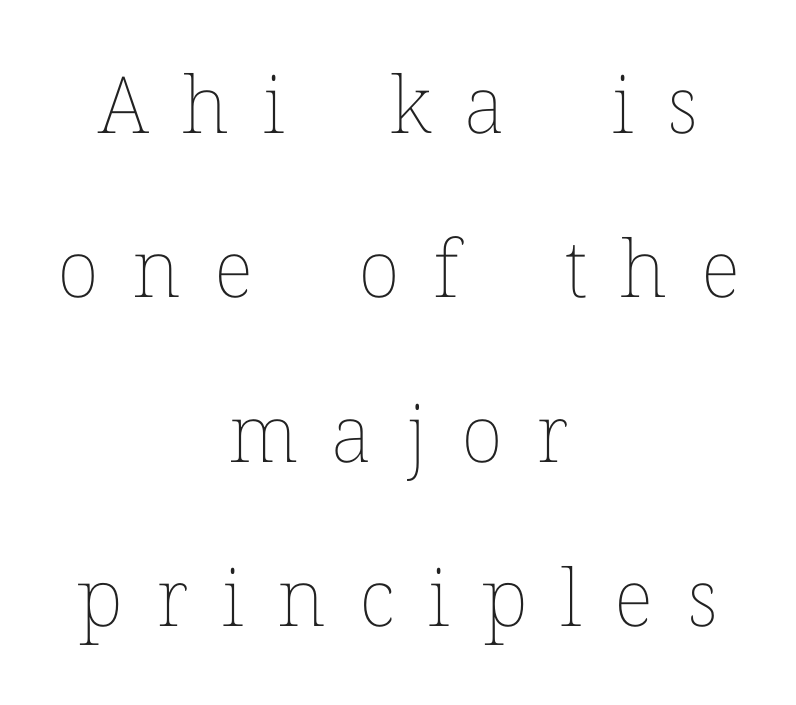
These lines stand farther apart than default settings would place them. Weight: in the light-to-regular range. The face used here is proportionally spaced, like ordinary book or web type. When letters stand straight like this, we call the style roman or upright. There is plenty of visible air inserted between adjacent glyphs.
